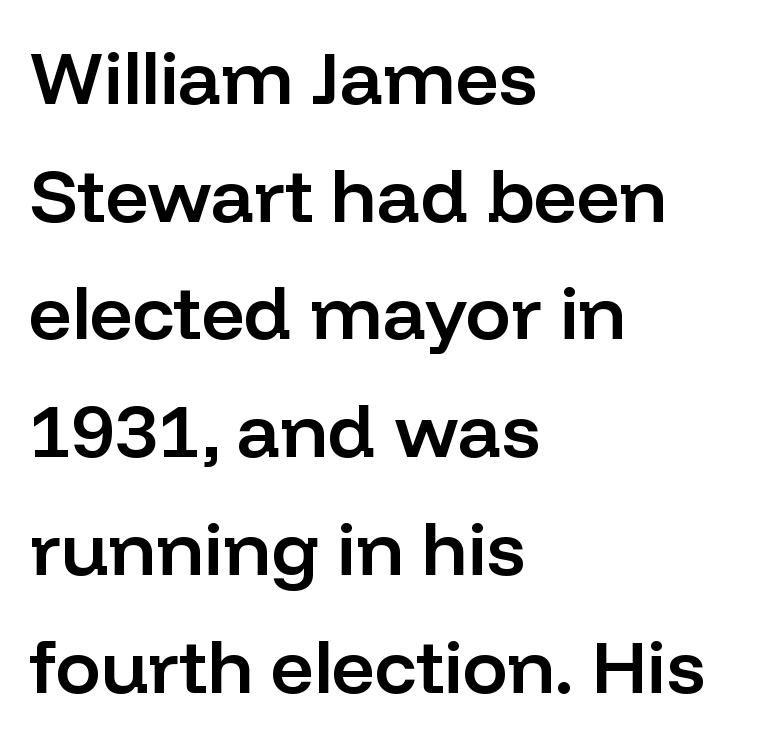
Proportional: the letters do not fall into vertical columns. A typesetter would label this face a sans. How are the letters spaced? Ordinarily, with no added tracking. Rows of type keep a routine distance in the vertical direction.
